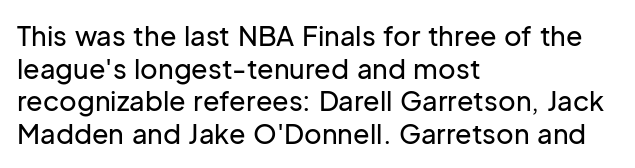
The image shows 27 px text type, upright; set left-aligned, line spacing 1.21x, normal letter spacing, not underlined.
